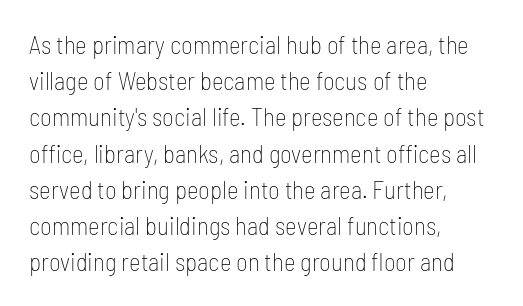
{"italic": "no", "bold": "no", "underline": "no", "align": "left", "line_spacing": "normal", "line_spacing_ratio": 1.45, "letter_spacing": "normal", "letter_spacing_em": 0.0, "glyph_px": 25}
